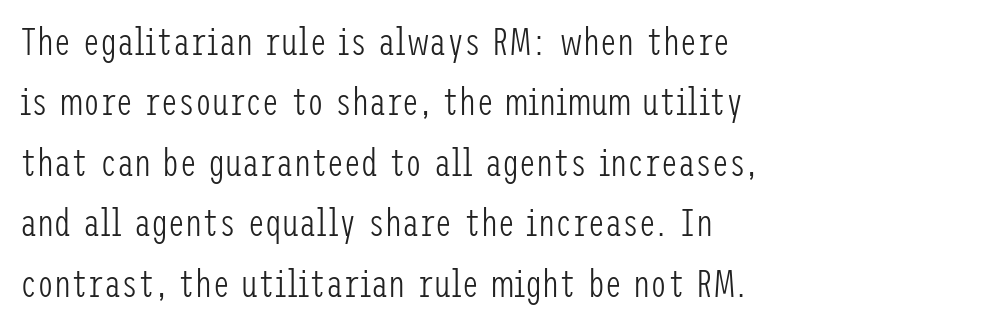
{"serif": "no", "italic": "no", "bold": "no", "weight": "light", "width": "condensed", "stroke_contrast": "low", "x_height": "medium", "underline": "no", "align": "left", "line_spacing": "normal", "line_spacing_ratio": 1.59, "letter_spacing": "normal", "letter_spacing_em": 0.0, "glyph_px": 38}
